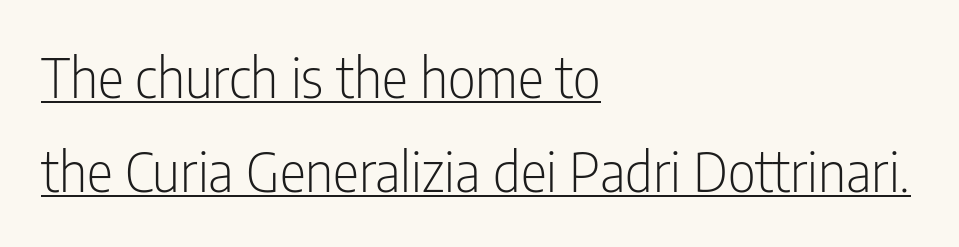
The image shows 55 px light, condensed sans-serif type, upright; set left-aligned, line spacing 1.71x, normal letter spacing, underlined; low stroke contrast and a medium x-height.
